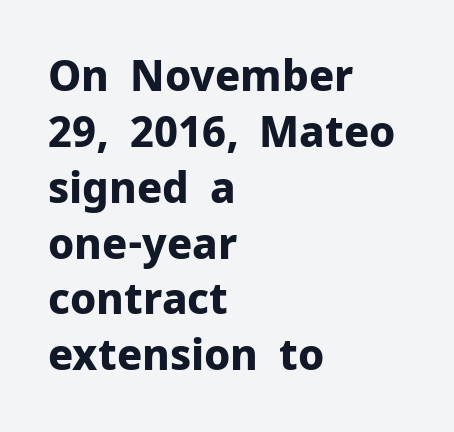
Q: Is the text bold? A: Yes.
Q: Is the text italic (slanted)? A: No, it is upright.
Q: Is the typeface a serif or a sans-serif typeface? A: Sans-serif.
Q: Is the text underlined? A: No.
Q: How is the paragraph aligned? A: Left-aligned.
Q: Is the spacing between letters normal or unusually wide? A: Normal.
Q: Is the spacing between lines tight, normal or loose? A: Normal.
Q: Width (condensed, normal, or wide)? A: Normal.
Q: Stroke contrast? A: Low.
Q: x-height? A: Medium.
Q: Monospaced? A: No.
